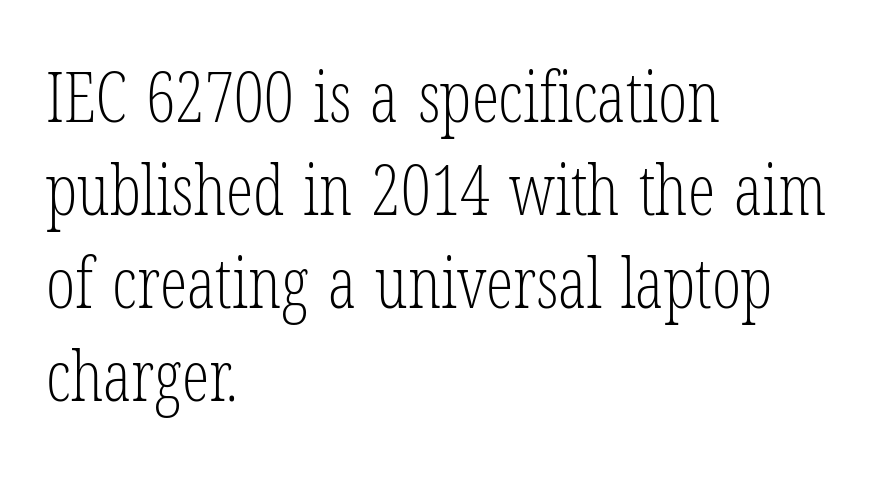
The image shows 69 px light, condensed serif type, upright; set left-aligned, normal line spacing (1.35x), normal letter spacing, not underlined; low stroke contrast and a medium x-height.
